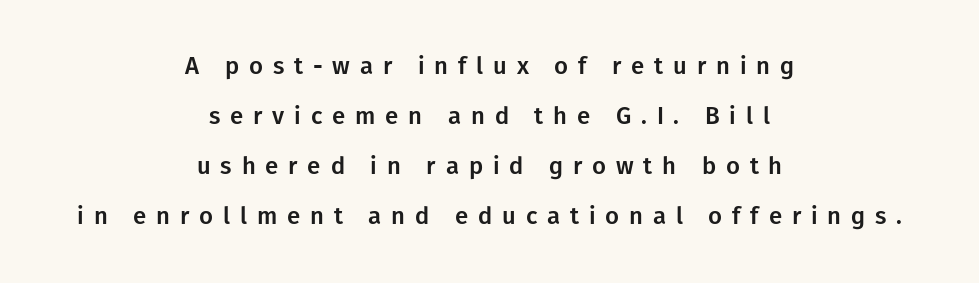
The designer dialed line spacing up above the default. Underline: absent. Short and long lines alike share a common midpoint. A typesetter would mark this as roman, not italic. Each word looks stretched out because of the extra space between its letters.
